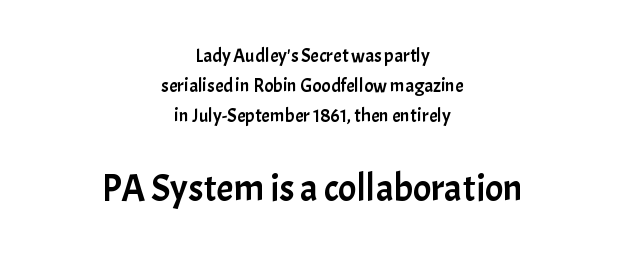
Rows of type keep a routine distance in the vertical direction. Looks like regular typesetting: each glyph gets only the width it needs. Compared with typical body copy, the letter spacing here is the same. Posture: upright roman. This sample is center-justified, so both line endings float freely.
